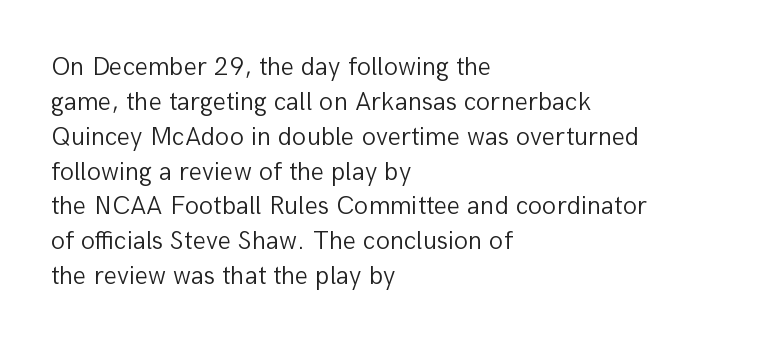
{"italic": "no", "bold": "no", "underline": "no", "align": "left", "line_spacing": "normal", "line_spacing_ratio": 1.34, "letter_spacing": "normal", "letter_spacing_em": 0.0, "glyph_px": 26}
